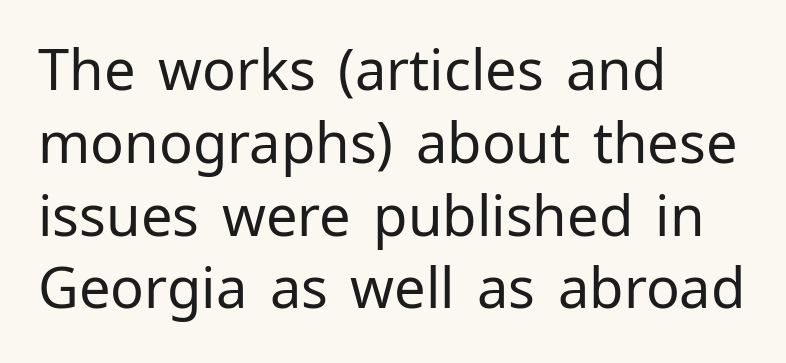
{"serif": "no", "italic": "no", "bold": "no", "weight": "regular", "width": "normal", "stroke_contrast": "low", "x_height": "medium", "monospaced": "no", "underline": "no", "align": "left", "line_spacing": "normal", "line_spacing_ratio": 1.3, "letter_spacing": "normal", "letter_spacing_em": 0.0, "glyph_px": 56}
